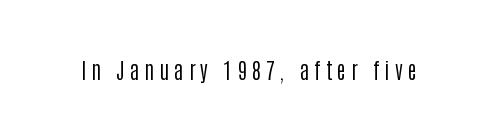
Substantial extra tracking has been applied to these lines. Each row of text sits above clean, open space. Nothing heavy about these letters — not bold at all. Ordinary non-slanted type is in use.
